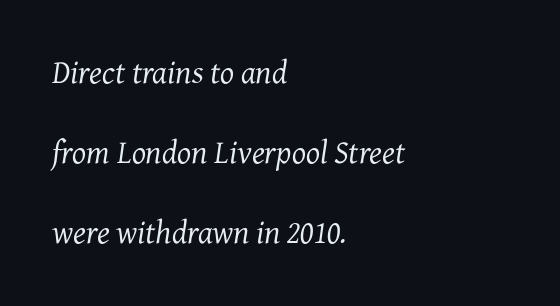
{"serif": "yes", "italic": "yes", "lean": "right", "slant_degrees": 7, "bold": "no", "weight": "regular", "width": "normal", "stroke_contrast": "medium", "x_height": "medium", "monospaced": "no", "underline": "no", "align": "left", "line_spacing": "loose", "line_spacing_ratio": 2.43, "letter_spacing": "normal", "letter_spacing_em": 0.0, "glyph_px": 33}
